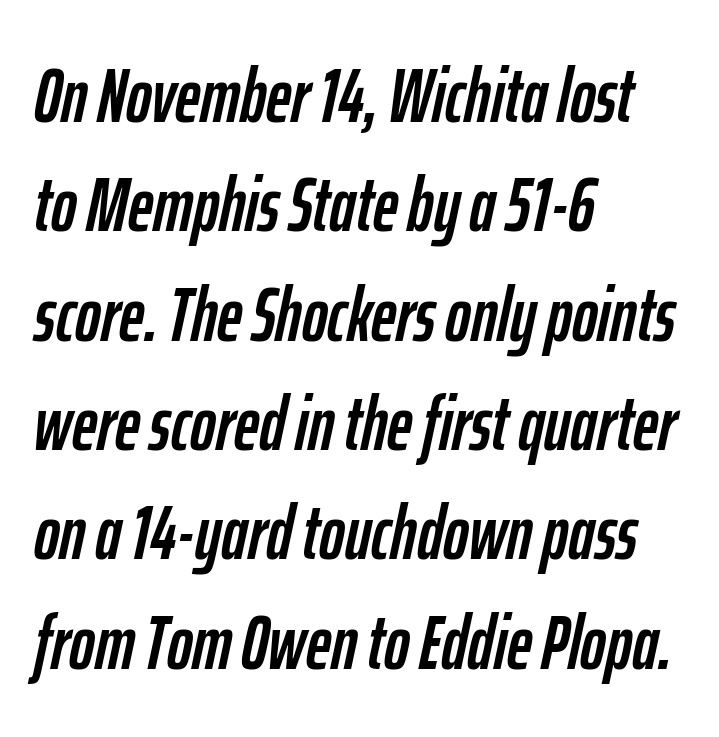
{"italic": "yes", "lean": "right", "slant_degrees": 12, "width": "condensed", "stroke_contrast": "low", "x_height": "medium", "monospaced": "no", "underline": "no", "align": "left", "line_spacing": "normal", "line_spacing_ratio": 1.42, "letter_spacing": "normal", "letter_spacing_em": 0.0, "glyph_px": 77}
